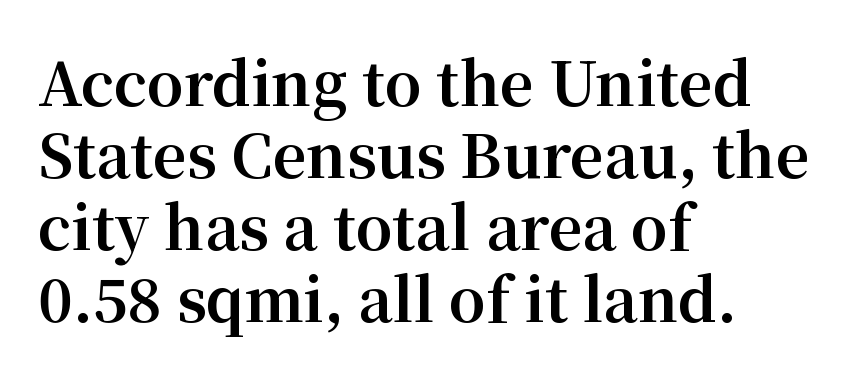
The image shows 59 px bold serif type, upright; set left-aligned, line spacing 1.22x, normal letter spacing, not underlined; medium stroke contrast and a medium x-height.
